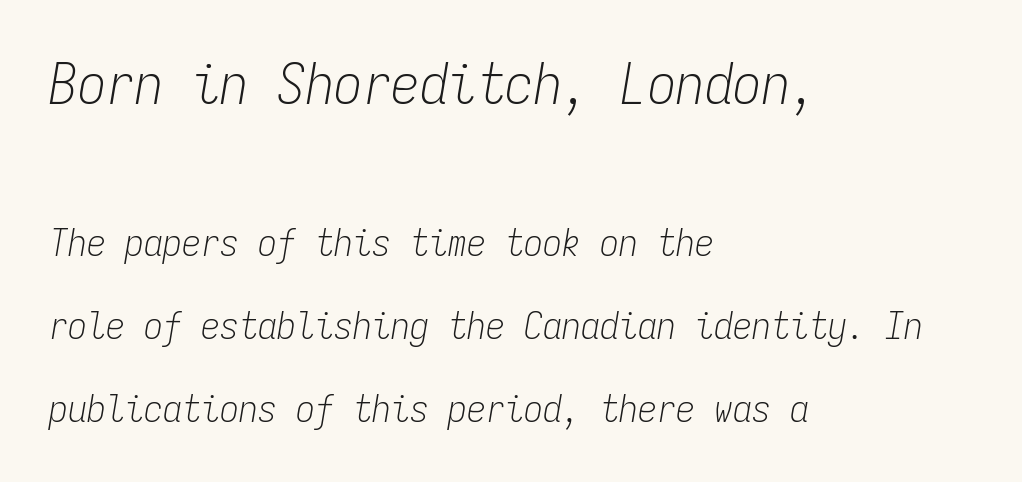
These two chunks differ in scale, with the top chunk taking the larger measure. Monospaced: the letters line up in strict vertical columns. Regarding leading, the lines here are spaced well apart. Observe the ordinary spacing: letters are neighbours, not strangers.
